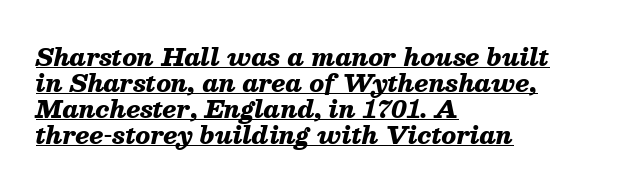
Q: Is the text bold? A: Yes.
Q: Is the text italic (slanted)? A: Yes, it leans right by about 13 degrees.
Q: Is the text underlined? A: Yes.
Q: How is the paragraph aligned? A: Left-aligned.
Q: Is the spacing between letters normal or unusually wide? A: Normal.
Q: Is the spacing between lines tight, normal or loose? A: Tight.
